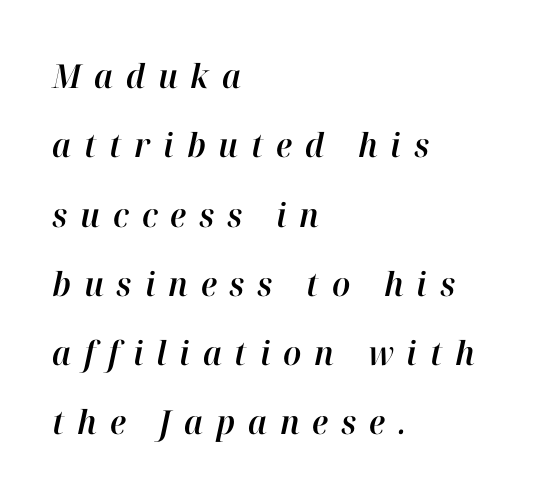
The image shows 33 px text type, italic (leaning right); set left-aligned, loose line spacing (2.1x), unusually wide letter spacing (+0.39 em), not underlined; high stroke contrast and a medium x-height.
